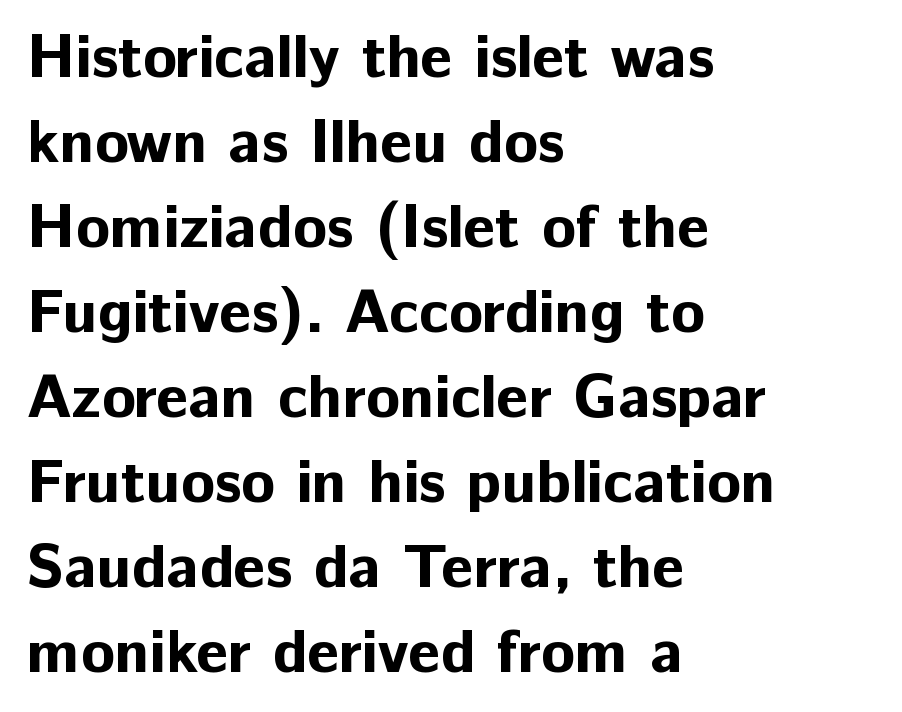
Every character sits straight up, as roman type does. The letters advance in unequal steps, a hallmark of proportional type. A sans-serif font was chosen for this passage. The face used here has the dense, thick strokes of a bold. Decoration check: the copy has no underline.
